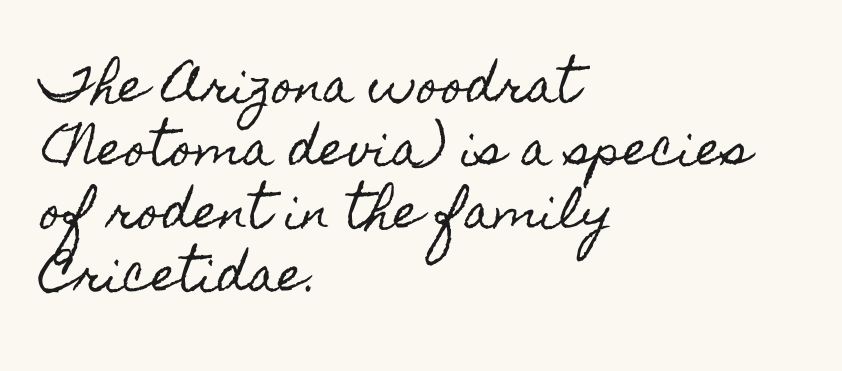
The setting favours the left margin, as ordinary paragraphs usually do. How would I describe the line gaps? Plain and ordinary. Glance below the letters and you will spot only blank space.
